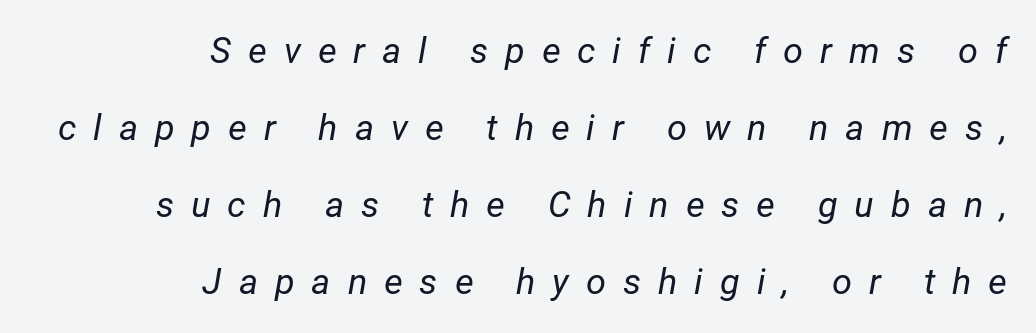
Q: Is the text bold? A: No.
Q: Is the text italic (slanted)? A: Yes, it leans right by about 12 degrees.
Q: Is the text underlined? A: No.
Q: How is the paragraph aligned? A: Right-aligned.
Q: Is the spacing between letters normal or unusually wide? A: Unusually wide.
Q: Is the spacing between lines tight, normal or loose? A: Loose.
Q: Width (condensed, normal, or wide)? A: Normal.
Q: Stroke contrast? A: Low.
Q: x-height? A: Medium.
Q: Monospaced? A: No.
